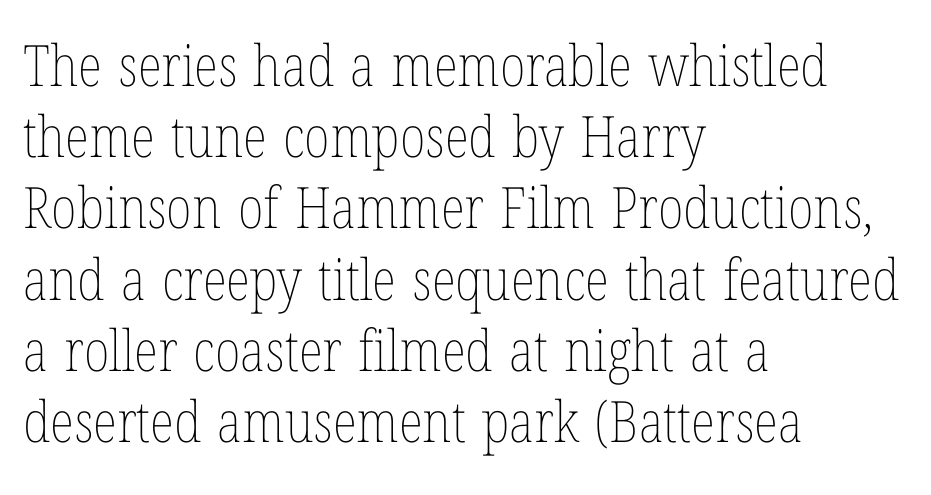
The image shows 57 px thin, condensed type, upright; set left-aligned, normal line spacing (1.25x), normal letter spacing, not underlined; low stroke contrast and a medium x-height.
